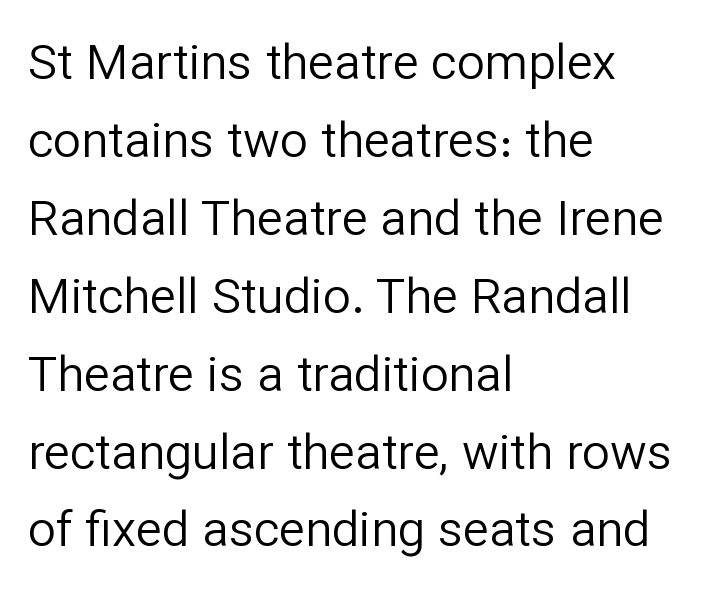
Think standard paragraph weight, or any step lighter than that. The space directly below the letters is spotless. Spacing verdict: proportional, widths tailored to each character. If you drew a line through each stem, it would be perfectly vertical.
